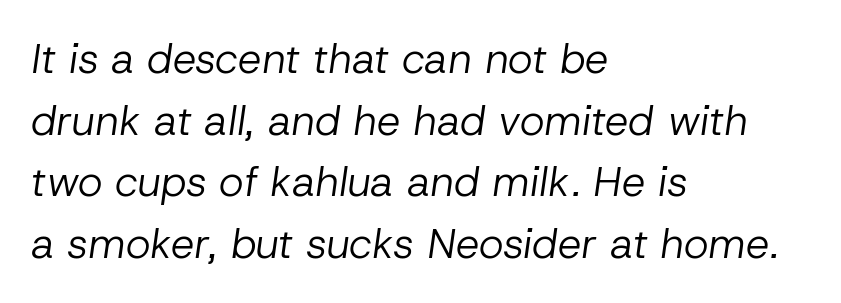
The image shows 42 px regular-weight type, italic (leaning right); set left-aligned, normal line spacing (1.47x), normal letter spacing, not underlined; low stroke contrast and a medium x-height.
